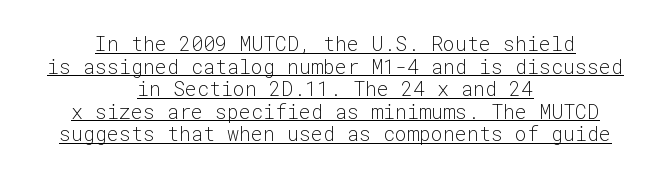
The specimen reads as upright at a glance. The text block is weighted toward neither margin, spreading evenly from the middle. The tracking reads as untouched default to a designer's eye. These characters rest on top of a visible drawn line.
